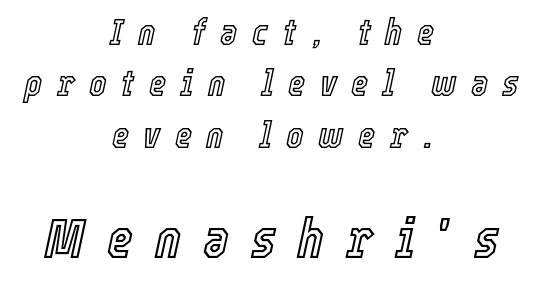
{"italic": "yes", "lean": "right", "slant_degrees": 12, "width": "condensed", "x_height": "medium", "monospaced": "no", "underline": "no", "align": "center", "line_spacing": "normal", "line_spacing_ratio": 1.39, "letter_spacing": "wide", "letter_spacing_em": 0.39, "larger_block": "second", "size_ratio": 1.51, "glyph_px": 56}
